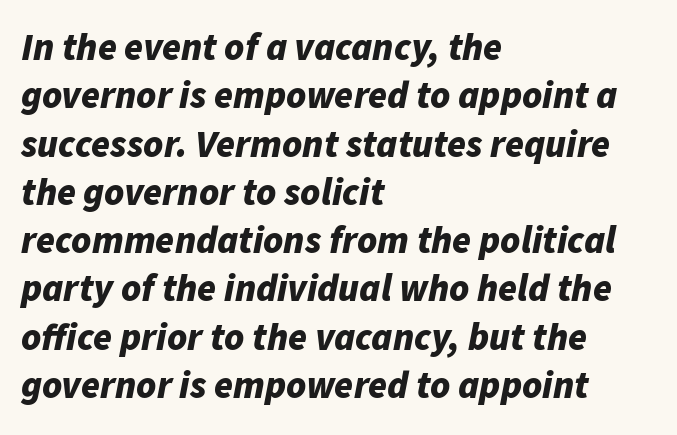
{"italic": "yes", "lean": "right", "slant_degrees": 11, "bold": "yes", "weight": "bold", "width": "normal", "stroke_contrast": "low", "x_height": "medium", "monospaced": "no", "underline": "no", "align": "left", "line_spacing": "normal", "line_spacing_ratio": 1.27, "letter_spacing": "normal", "letter_spacing_em": 0.0, "glyph_px": 38}
